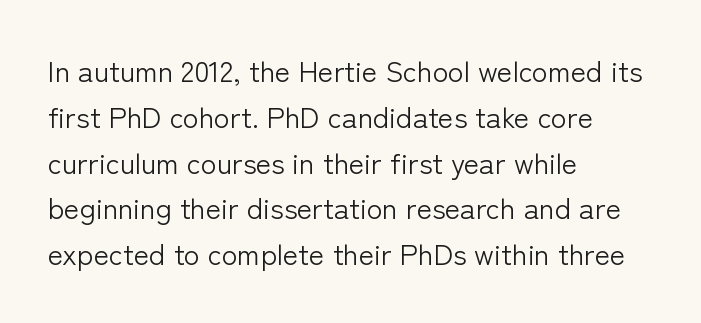
A typesetter would call this proportional, since set widths differ per character. This sample keeps an unexceptional amount of space between lines. The face used here is rendered with its standard letterfit. Where is the straight margin? On the left. The typeface chosen for these lines omits serifs. Unbolded letterforms with no extra heft.
